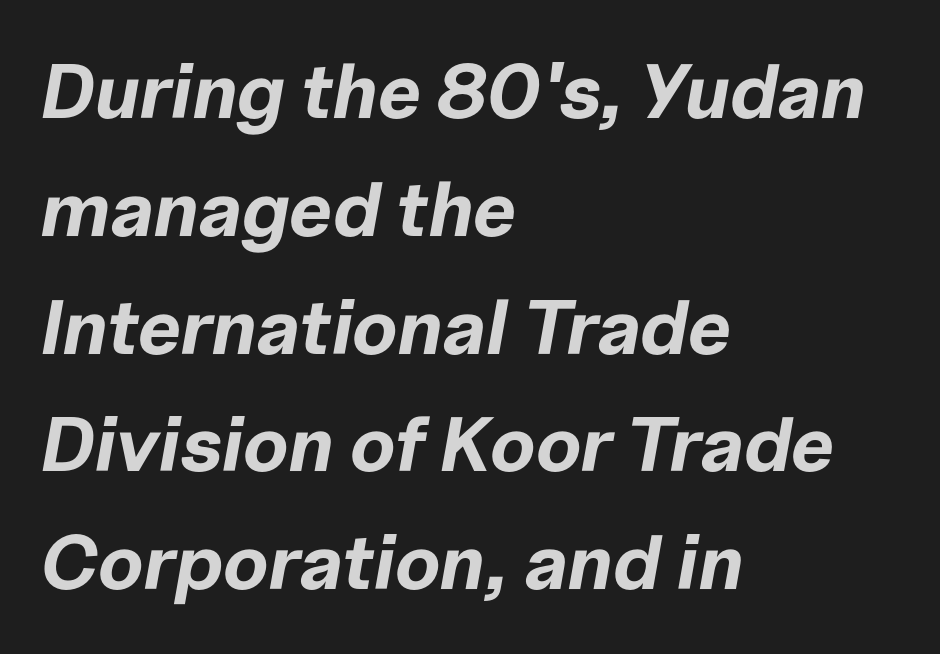
{"italic": "yes", "lean": "right", "slant_degrees": 10, "bold": "yes", "weight": "bold", "width": "normal", "stroke_contrast": "low", "x_height": "medium", "monospaced": "no", "underline": "no", "align": "left", "line_spacing": "normal", "line_spacing_ratio": 1.53, "letter_spacing": "normal", "letter_spacing_em": 0.0, "glyph_px": 77}
